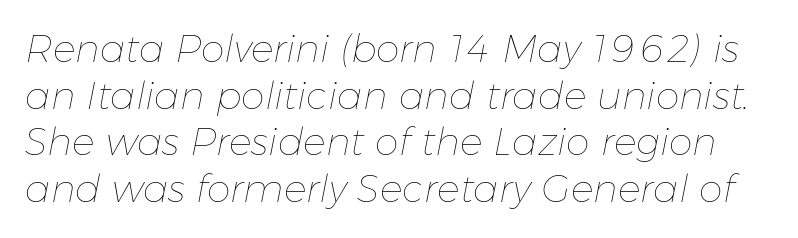
The image shows 38 px thin type, italic (leaning right); set line spacing 1.23x, normal letter spacing, not underlined; low stroke contrast and a medium x-height.
